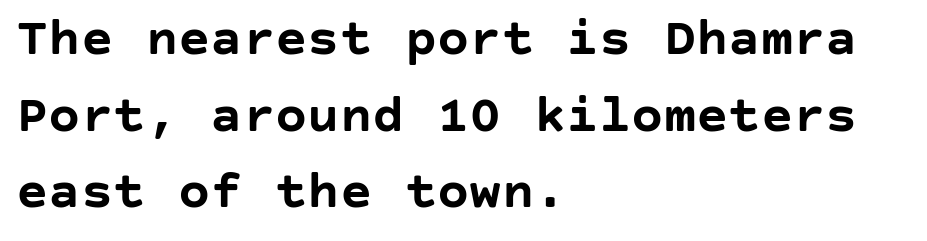
{"serif": "no", "italic": "no", "bold": "yes", "weight": "semibold", "width": "normal", "stroke_contrast": "low", "x_height": "large", "underline": "no", "align": "left", "line_spacing": "normal", "line_spacing_ratio": 1.42, "letter_spacing": "normal", "letter_spacing_em": 0.0, "glyph_px": 54}
